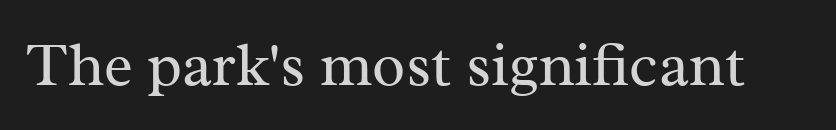
The image shows 61 px regular-weight serif type, upright; set normal letter spacing, not underlined; medium stroke contrast and a medium x-height.
